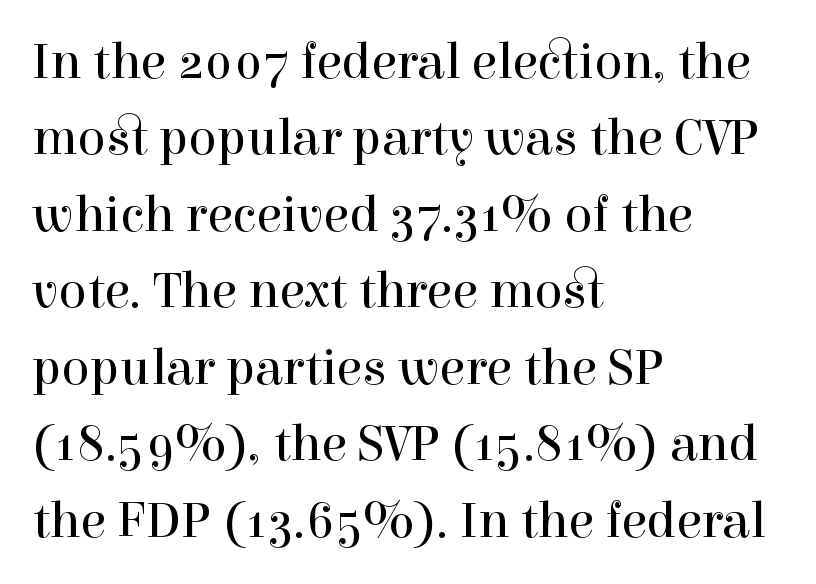
The letterforms sit shoulder to shoulder at normal distance. Unlike italic type, these characters show no tilt at all. How would I describe the line gaps? Plain and ordinary. The ragged edge is on the right, which tells us the setting is flush left.
